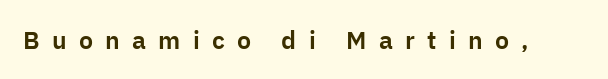
The tracking reads as deliberately expanded to a designer's eye. Unlike italic type, these characters show no tilt at all. Only glyphs here, with clear space below each row.
